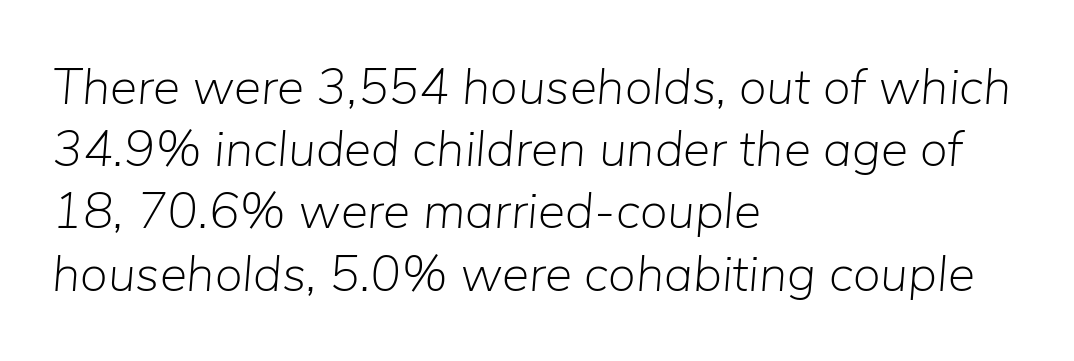
The image shows 51 px light type, italic (leaning right); set left-aligned, line spacing 1.22x, normal letter spacing, not underlined; low stroke contrast and a medium x-height.
